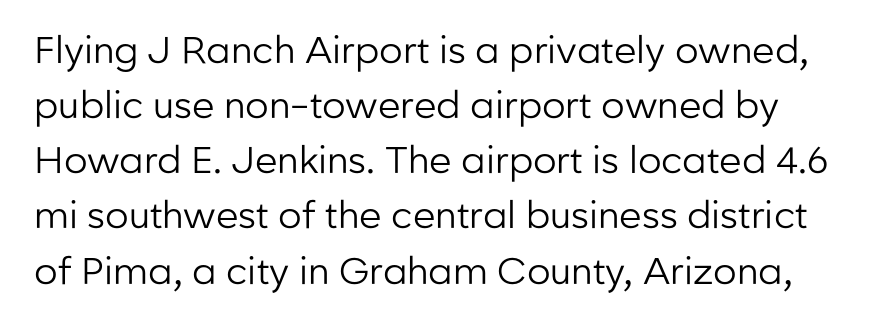
The image shows 37 px regular-weight sans-serif type, upright; set normal line spacing (1.49x), normal letter spacing, not underlined; low stroke contrast and a medium x-height.
